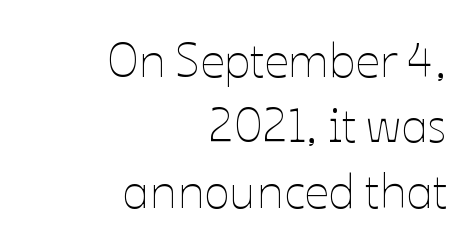
Q: Is the text bold? A: No.
Q: Is the text italic (slanted)? A: No, it is upright.
Q: Is the text underlined? A: No.
Q: How is the paragraph aligned? A: Right-aligned.
Q: Is the spacing between letters normal or unusually wide? A: Normal.
Q: Is the spacing between lines tight, normal or loose? A: Normal.
Q: Width (condensed, normal, or wide)? A: Normal.
Q: Stroke contrast? A: Low.
Q: x-height? A: Medium.
Q: Monospaced? A: No.
